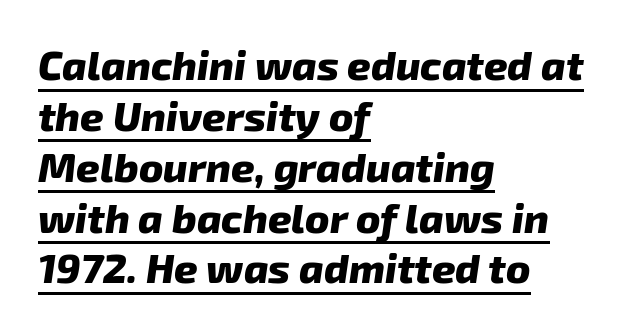
{"serif": "no", "bold": "yes", "weight": "heavy", "width": "normal", "stroke_contrast": "low", "x_height": "medium", "monospaced": "no", "underline": "yes", "align": "left", "line_spacing_ratio": 1.24, "letter_spacing": "normal", "letter_spacing_em": 0.0, "glyph_px": 41}
